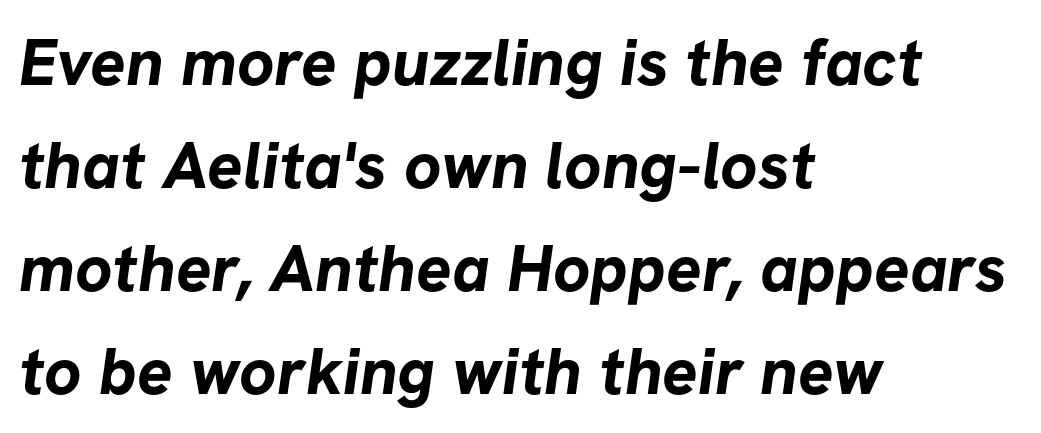
{"serif": "no", "bold": "yes", "weight": "bold", "width": "normal", "stroke_contrast": "low", "x_height": "medium", "monospaced": "no", "underline": "no", "align": "left", "line_spacing": "normal", "line_spacing_ratio": 1.56, "letter_spacing": "normal", "letter_spacing_em": 0.0, "glyph_px": 66}
